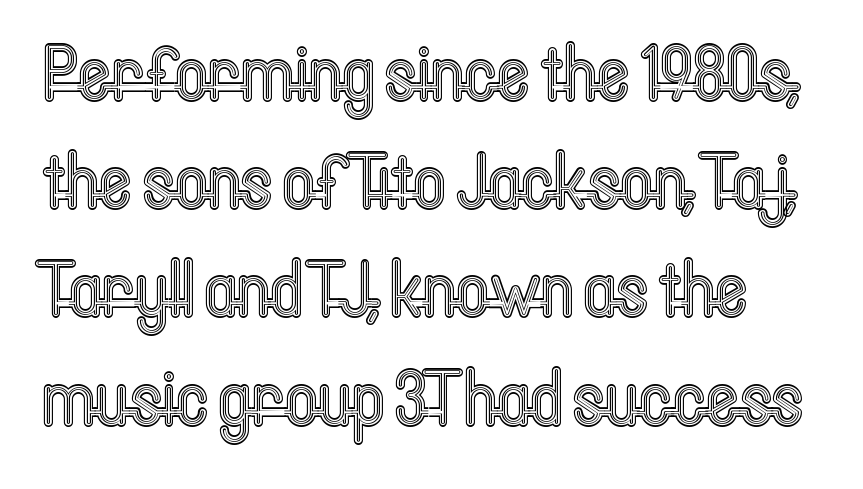
The image shows 79 px condensed type, upright; set normal line spacing (1.37x), normal letter spacing, not underlined; a medium x-height.
